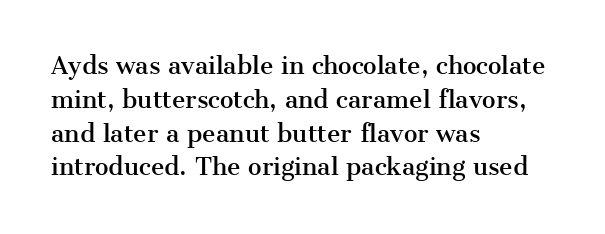
{"italic": "no", "underline": "no", "align": "left", "line_spacing": "normal", "line_spacing_ratio": 1.47, "letter_spacing": "normal", "letter_spacing_em": 0.0, "glyph_px": 23}
